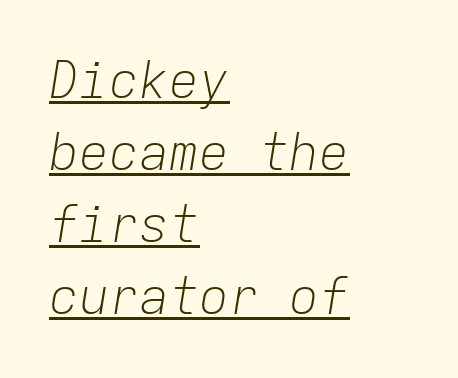
{"italic": "yes", "lean": "right", "slant_degrees": 9, "bold": "no", "weight": "light", "width": "normal", "stroke_contrast": "low", "x_height": "medium", "monospaced": "yes", "underline": "yes", "align": "left", "line_spacing": "normal", "line_spacing_ratio": 1.44, "letter_spacing": "normal", "letter_spacing_em": 0.0, "glyph_px": 50}
